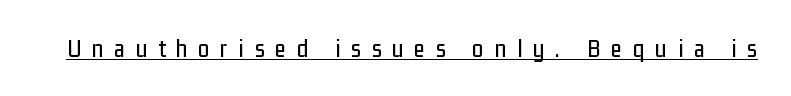
{"italic": "no", "underline": "yes", "letter_spacing": "wide", "letter_spacing_em": 0.44, "glyph_px": 25}
